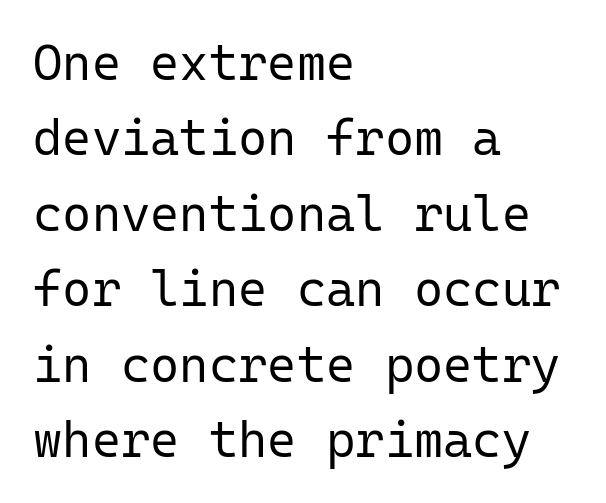
Spacing verdict: monospaced, one width for all characters. The font family rendered here belongs to the sans-serif group. Descenders hang freely into open space. Interline gaps are of average width in this sample.
